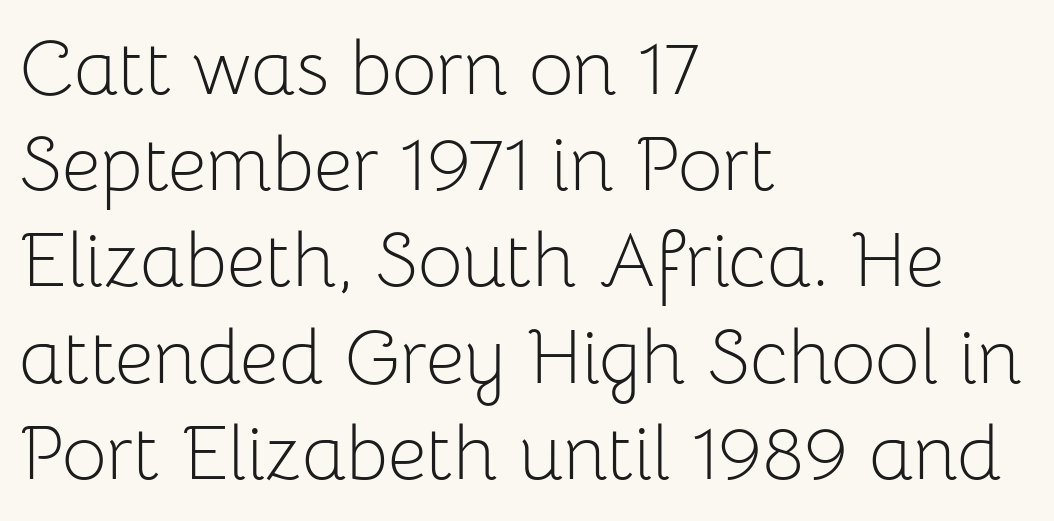
Classification — sans serif. On a weight scale, this lands at 450 or below. Tall strokes in this sample are plumb rather than angled. The typesetter chose a ragged-right arrangement here. Inter-character spacing is left at the font's built-in metrics. Do the characters align in a grid? No, the font is proportional.
